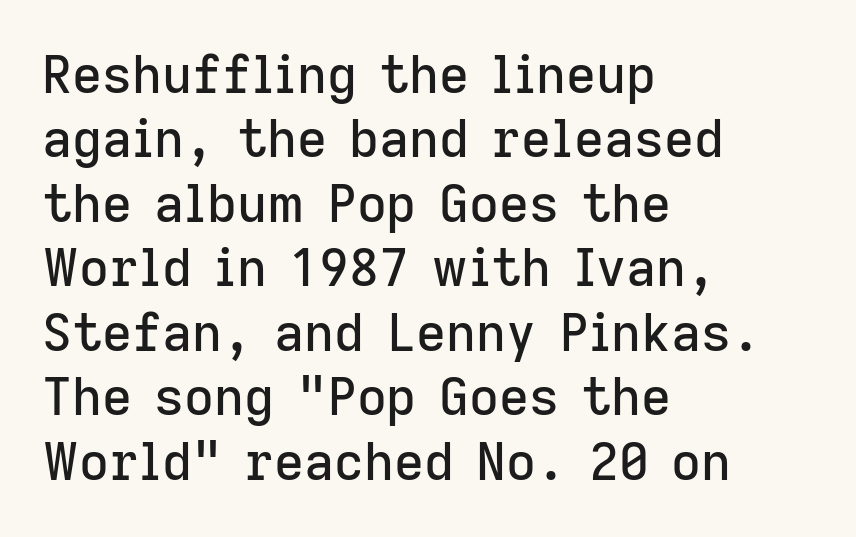
These lines are rendered in a variable-pitch font. Visually the block forms a straight wall on the left and a jagged coastline on the right. There is no visible air inserted between adjacent glyphs. This sample uses an upright cut, with every glyph sitting square on the baseline.
